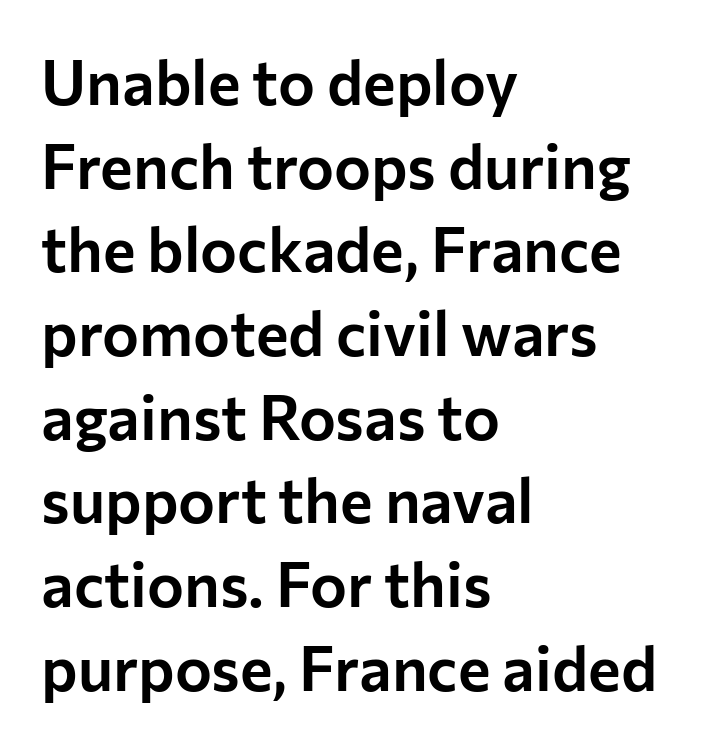
The image shows 62 px sans-serif type, upright; set left-aligned, normal line spacing (1.35x), normal letter spacing, not underlined; low stroke contrast and a medium x-height.
